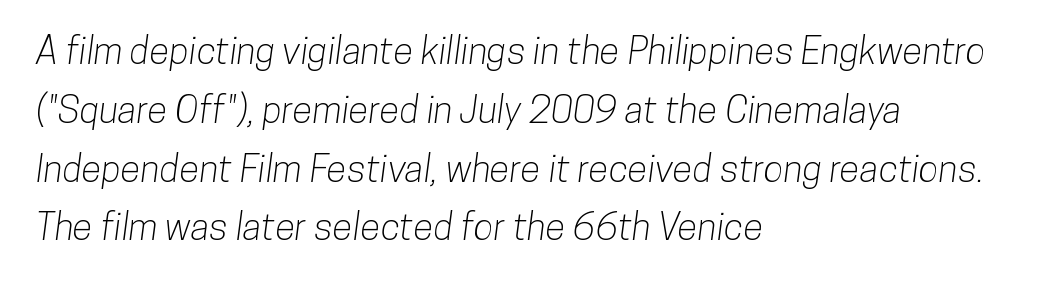
The image shows 37 px condensed sans-serif type; set left-aligned, normal line spacing (1.59x), normal letter spacing, not underlined; low stroke contrast and a medium x-height.
